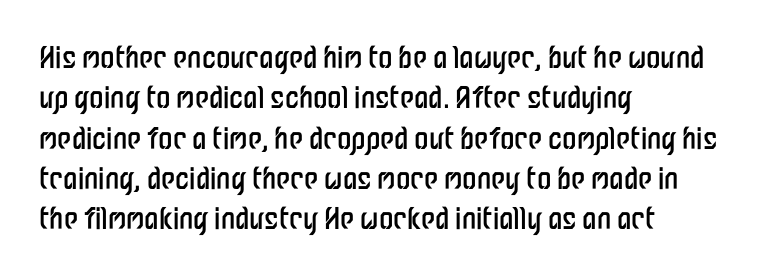
Q: Is the text bold? A: No.
Q: Is the text italic (slanted)? A: No, it is upright.
Q: Is the typeface a serif or a sans-serif typeface? A: Sans-serif.
Q: Is the text underlined? A: No.
Q: How is the paragraph aligned? A: Left-aligned.
Q: Is the spacing between letters normal or unusually wide? A: Normal.
Q: Is the spacing between lines tight, normal or loose? A: Normal.
Q: Width (condensed, normal, or wide)? A: Condensed.
Q: Stroke contrast? A: Low.
Q: x-height? A: Medium.
Q: Monospaced? A: No.
